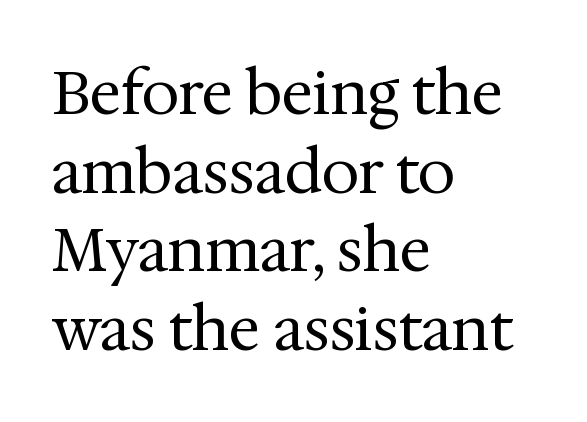
The image shows 60 px regular-weight serif type, upright; set left-aligned, normal line spacing (1.31x), normal letter spacing, not underlined; medium stroke contrast and a medium x-height.
